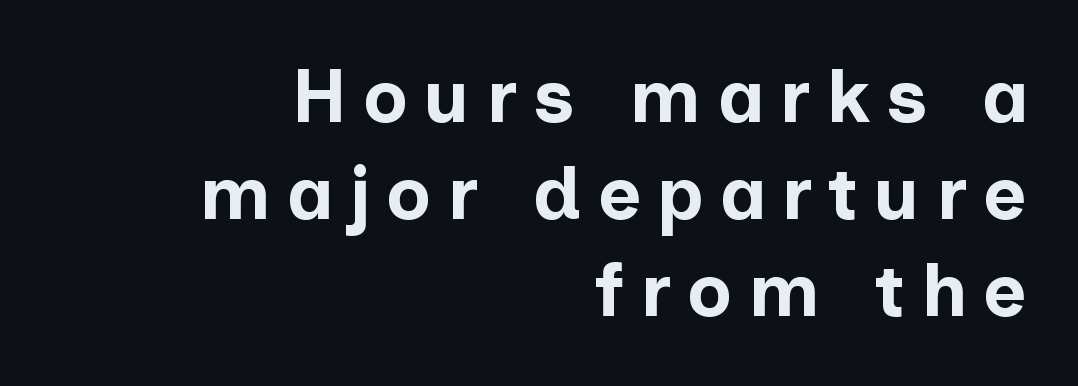
{"serif": "no", "italic": "no", "bold": "yes", "weight": "bold", "width": "normal", "stroke_contrast": "low", "x_height": "medium", "monospaced": "no", "underline": "no", "align": "right", "line_spacing": "normal", "line_spacing_ratio": 1.31, "letter_spacing": "wide", "letter_spacing_em": 0.22, "glyph_px": 74}
